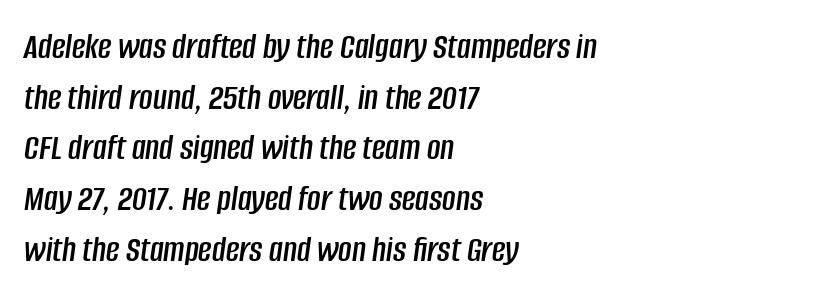
{"italic": "yes", "lean": "right", "slant_degrees": 8, "width": "condensed", "stroke_contrast": "low", "x_height": "large", "monospaced": "no", "underline": "no", "align": "left", "line_spacing": "normal", "line_spacing_ratio": 1.37, "letter_spacing": "normal", "letter_spacing_em": 0.0, "glyph_px": 37}
